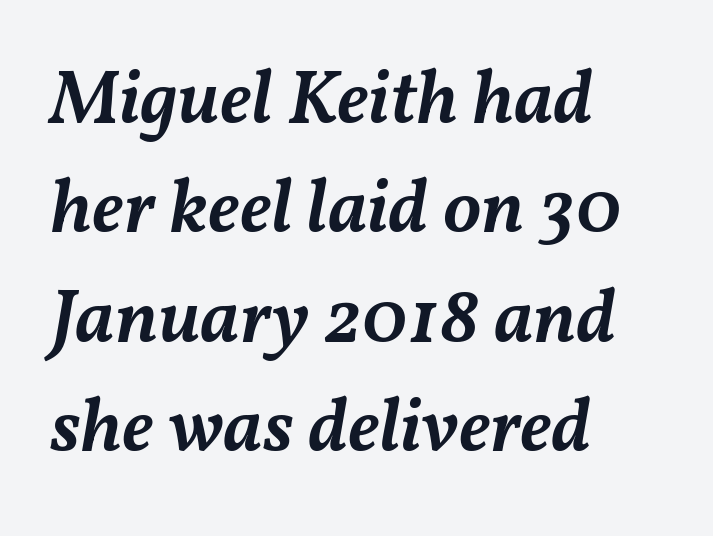
A typesetter would mark this as italic. This sample has the flowing, uneven cadence of proportional lettering. The font is running at a semibold setting, under full bold. Check the space under the baseline: it is left empty. Inter-character spacing is left at the font's built-in metrics.
